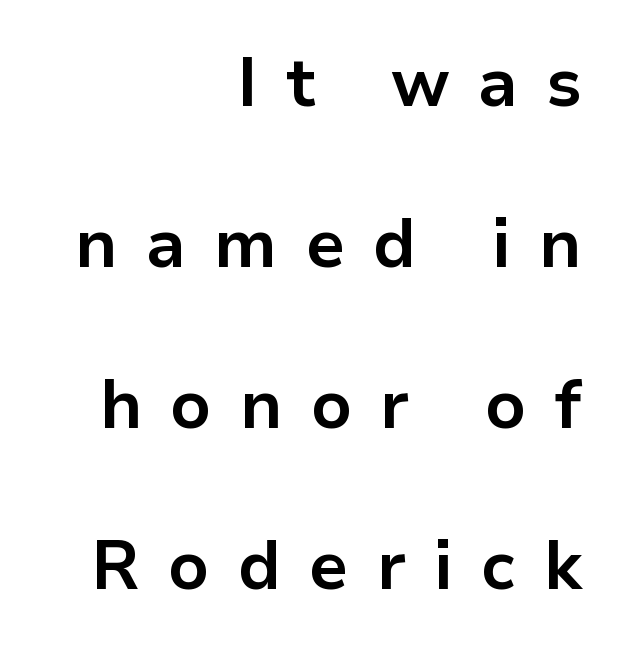
Q: Is the text bold? A: Yes.
Q: Is the text italic (slanted)? A: No, it is upright.
Q: Is the typeface a serif or a sans-serif typeface? A: Sans-serif.
Q: Is the text underlined? A: No.
Q: How is the paragraph aligned? A: Right-aligned.
Q: Is the spacing between letters normal or unusually wide? A: Unusually wide.
Q: Is the spacing between lines tight, normal or loose? A: Loose.
Q: Width (condensed, normal, or wide)? A: Normal.
Q: Stroke contrast? A: Low.
Q: x-height? A: Medium.
Q: Monospaced? A: No.
